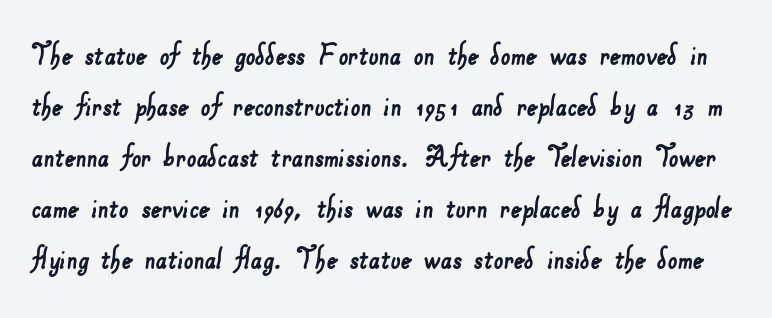
Q: Is the typeface a serif or a sans-serif typeface? A: Sans-serif.
Q: Is the text underlined? A: No.
Q: Is the spacing between letters normal or unusually wide? A: Normal.
Q: Is the spacing between lines tight, normal or loose? A: Normal.
Q: Width (condensed, normal, or wide)? A: Normal.
Q: Stroke contrast? A: Low.
Q: x-height? A: Small.
Q: Monospaced? A: No.
